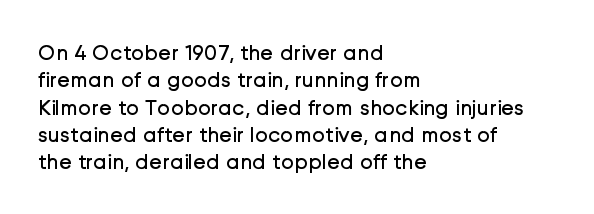
Q: Is the text bold? A: No.
Q: Is the text italic (slanted)? A: No, it is upright.
Q: Is the text underlined? A: No.
Q: How is the paragraph aligned? A: Left-aligned.
Q: Is the spacing between letters normal or unusually wide? A: Normal.
